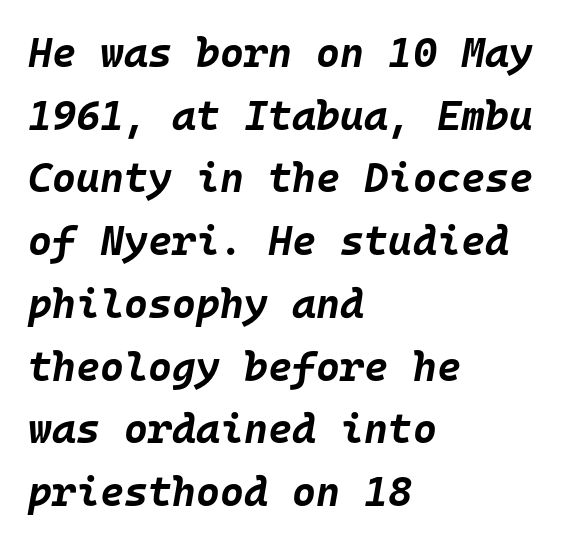
The image shows 41 px bold type, italic (leaning right), monospaced; set left-aligned, normal line spacing (1.53x), normal letter spacing, not underlined; low stroke contrast and a large x-height.
